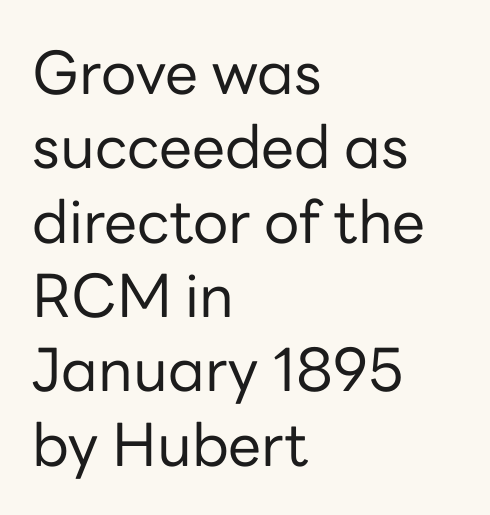
The image shows 59 px regular-weight sans-serif type, upright; set left-aligned, normal line spacing (1.26x), normal letter spacing, not underlined; low stroke contrast and a medium x-height.
